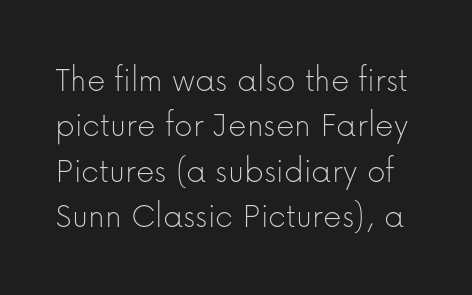
{"serif": "no", "italic": "no", "bold": "no", "weight": "thin", "width": "normal", "stroke_contrast": "low", "x_height": "medium", "monospaced": "no", "underline": "no", "line_spacing": "normal", "line_spacing_ratio": 1.26, "letter_spacing": "normal", "letter_spacing_em": 0.0, "glyph_px": 36}
